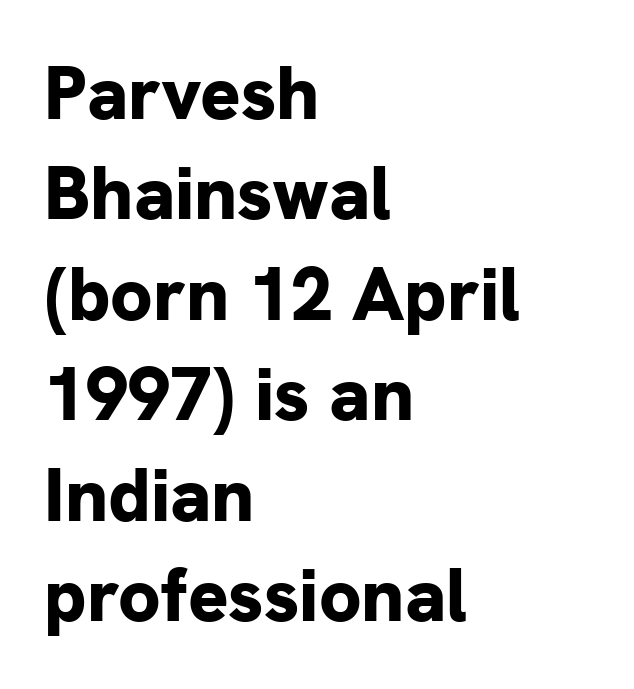
{"serif": "no", "italic": "no", "bold": "yes", "weight": "bold", "width": "normal", "stroke_contrast": "low", "x_height": "medium", "monospaced": "no", "underline": "no", "align": "left", "line_spacing": "normal", "line_spacing_ratio": 1.34, "letter_spacing": "normal", "letter_spacing_em": 0.0, "glyph_px": 75}
